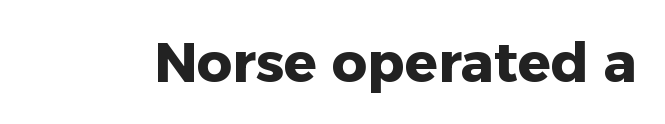
Clear beneath every line of the passage. This sample has the flowing, uneven cadence of proportional lettering. This rendering employs a face without finishing strokes, i.e., a sans-serif. Thick stems and heavy bowls — unmistakably bold.
